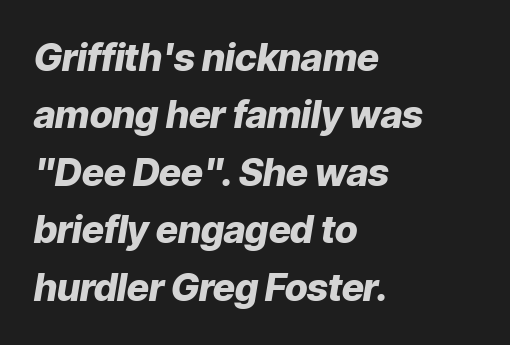
The lines are quadded left. A typesetter would call this proportional, since set widths differ per character. Students, note that the glyphs here touch the page at normal intervals. Bare-footed words on every line. The specimen reads as italic at a glance. The line-height multiplier appears to be the usual default.
